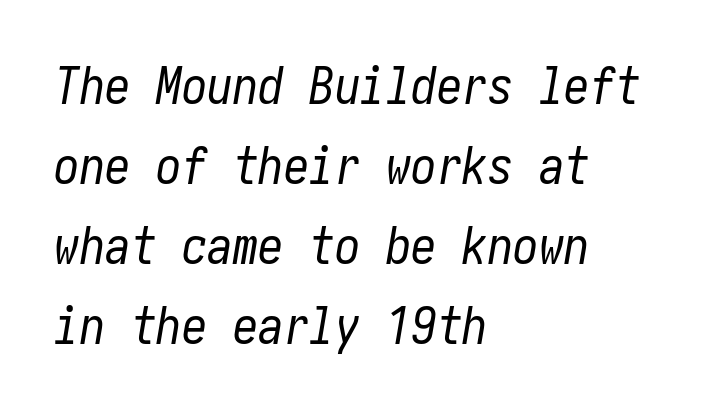
Q: Is the text bold? A: No.
Q: Is the text italic (slanted)? A: Yes, it leans right by about 10 degrees.
Q: Is the text underlined? A: No.
Q: How is the paragraph aligned? A: Left-aligned.
Q: Is the spacing between letters normal or unusually wide? A: Normal.
Q: Is the spacing between lines tight, normal or loose? A: Normal.
Q: Width (condensed, normal, or wide)? A: Condensed.
Q: Stroke contrast? A: Low.
Q: x-height? A: Medium.
